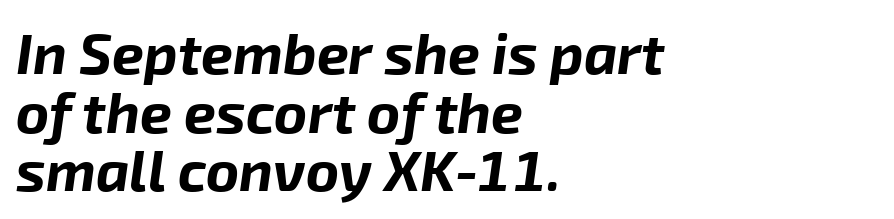
When letters slant like this, we call the style italic. Vertically, the passage feels compressed, each row crowding the next. In terms of weight, the rendering is a true, heavy bold. Just letters on the line, the space beneath them empty.
